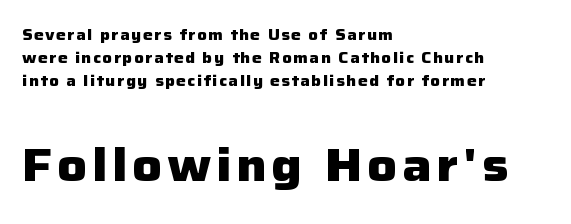
Words float on clear page, feet unadorned. Varying glyph widths throughout — classic text-font behaviour. Students, this is bold: see how much ink each stroke carries. Letterform terminals end flat and unadorned throughout the passage.
